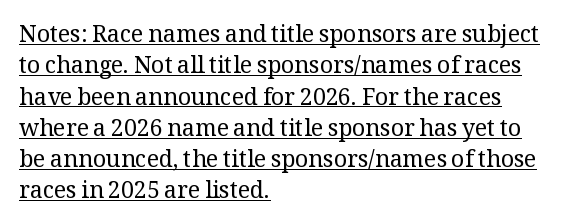
Typeset ragged right — the left edge is the straight one. No extra ink here — the face is not bold. This sample uses an upright cut, with every glyph sitting square on the baseline. In designer terms, the underline attribute is active on this setting.
